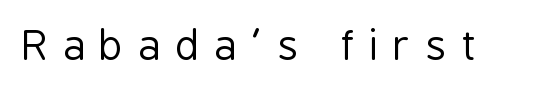
{"serif": "no", "italic": "no", "bold": "no", "weight": "regular", "width": "condensed", "stroke_contrast": "low", "x_height": "medium", "monospaced": "no", "underline": "no", "letter_spacing": "wide", "letter_spacing_em": 0.38, "glyph_px": 40}
